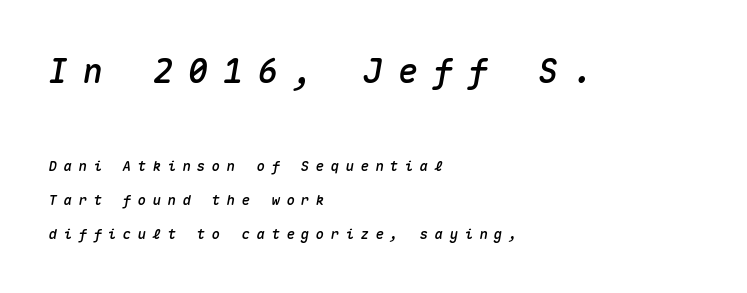
Typeset ragged right — the left edge is the straight one. Interline gaps are noticeably wide in this sample. A bare baseline throughout the passage. You get the large type first, then a drop to smaller type.
